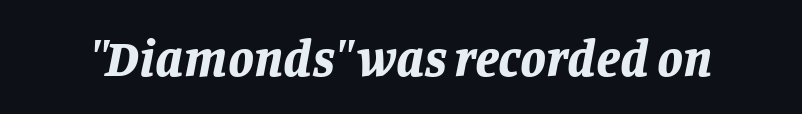
Q: Is the text bold? A: Yes.
Q: Is the text italic (slanted)? A: Yes, it leans right by about 11 degrees.
Q: Is the text underlined? A: No.
Q: Is the spacing between letters normal or unusually wide? A: Normal.
Q: Width (condensed, normal, or wide)? A: Normal.
Q: Stroke contrast? A: Low.
Q: x-height? A: Large.
Q: Monospaced? A: No.
